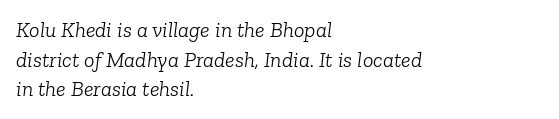
Q: Is the text bold? A: No.
Q: Is the text italic (slanted)? A: Yes, it leans right by about 6 degrees.
Q: Is the text underlined? A: No.
Q: How is the paragraph aligned? A: Left-aligned.
Q: Is the spacing between letters normal or unusually wide? A: Normal.
Q: Is the spacing between lines tight, normal or loose? A: Normal.
